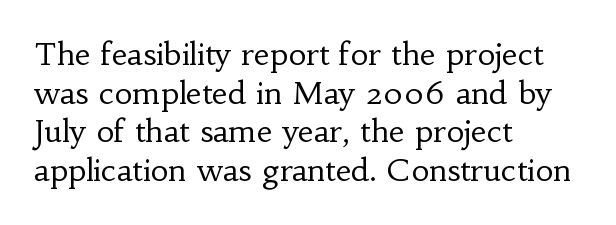
No extra tracking has been applied to these lines. These lines are rendered in a variable-pitch font. Descenders are the only things crossing below the line. Font category for this specimen: serif. The compositor pushed each line to the left boundary. A typesetter would call this leading conventional body-copy spacing.
